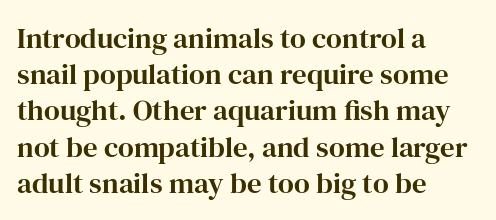
{"serif": "yes", "italic": "no", "width": "normal", "stroke_contrast": "high", "x_height": "medium", "monospaced": "no", "underline": "no", "align": "left", "line_spacing": "normal", "line_spacing_ratio": 1.25, "letter_spacing": "normal", "letter_spacing_em": 0.0, "glyph_px": 29}
